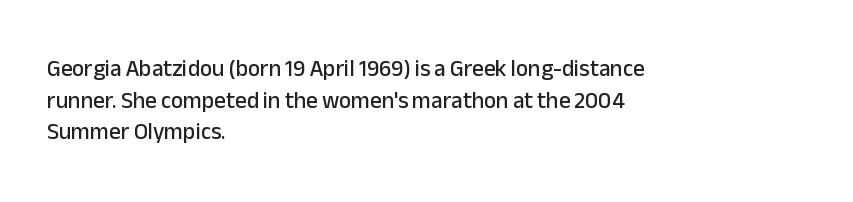
The image shows 23 px text type, upright; set left-aligned, normal line spacing (1.37x), normal letter spacing, not underlined.
